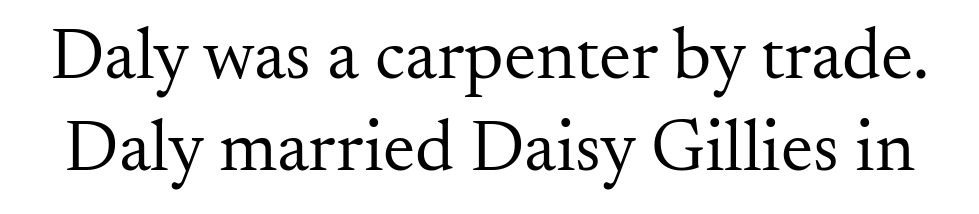
{"serif": "yes", "italic": "no", "bold": "no", "weight": "regular", "width": "normal", "stroke_contrast": "medium", "x_height": "small", "monospaced": "no", "underline": "no", "line_spacing": "normal", "line_spacing_ratio": 1.26, "letter_spacing": "normal", "letter_spacing_em": 0.0, "glyph_px": 73}
